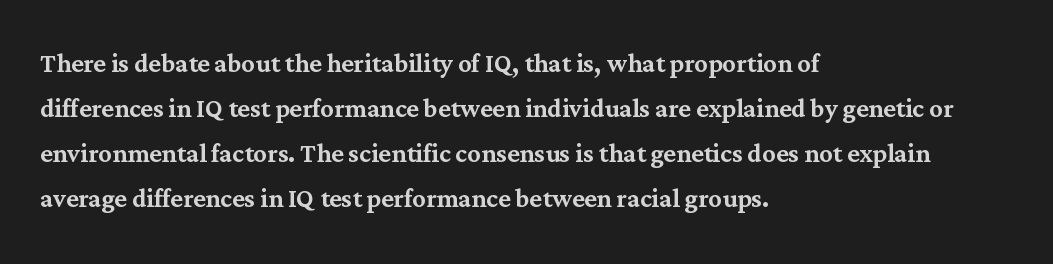
The image shows 33 px serif type, upright; set left-aligned, normal line spacing (1.36x), normal letter spacing, not underlined; medium stroke contrast and a medium x-height.
